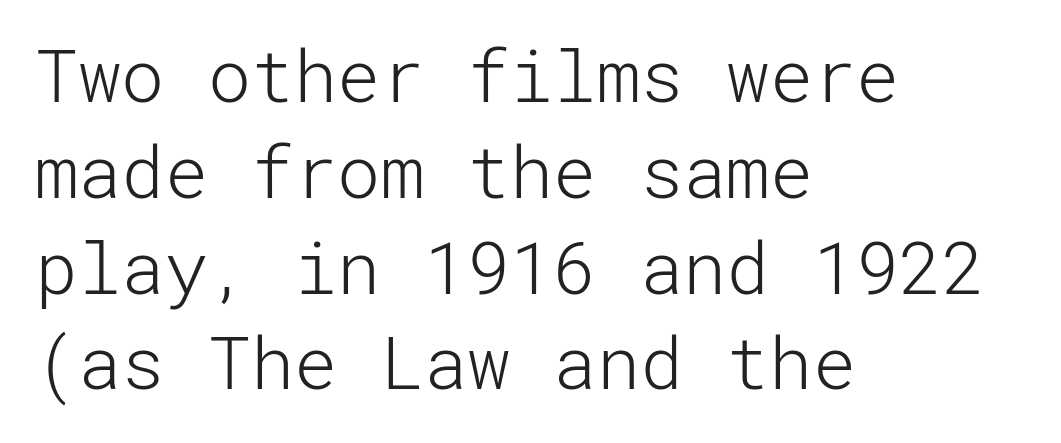
Q: Is the text bold? A: No.
Q: Is the text italic (slanted)? A: No, it is upright.
Q: Is the typeface a serif or a sans-serif typeface? A: Sans-serif.
Q: Is the text underlined? A: No.
Q: How is the paragraph aligned? A: Left-aligned.
Q: Is the spacing between letters normal or unusually wide? A: Normal.
Q: Is the spacing between lines tight, normal or loose? A: Normal.
Q: Width (condensed, normal, or wide)? A: Normal.
Q: Stroke contrast? A: Low.
Q: x-height? A: Medium.
